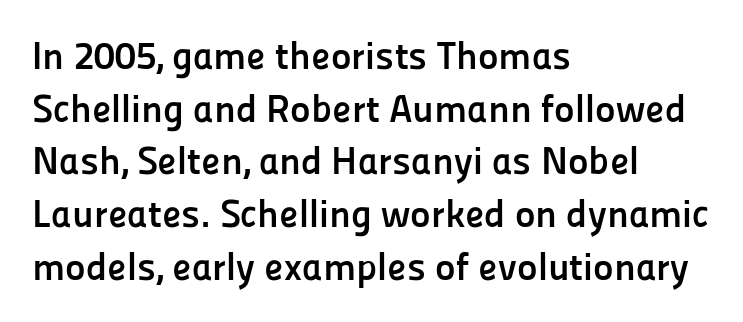
The text block is weighted toward the left margin, trailing off unevenly rightward. The typography opts for an upright posture over an oblique one. The passage shown is typed in a proportional face where columns would drift. A bare baseline throughout the passage. Does extra space separate the letters? No, they use regular spacing. The typesetting leans heavy: a genuine bold.
